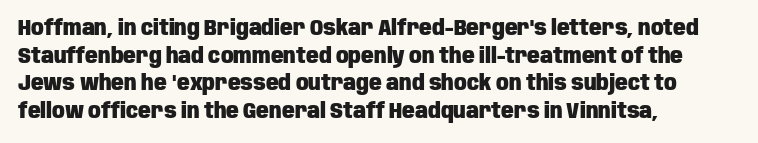
{"italic": "no", "bold": "yes", "underline": "no", "align": "left", "line_spacing": "normal", "line_spacing_ratio": 1.32, "letter_spacing": "normal", "letter_spacing_em": 0.0, "glyph_px": 21}
